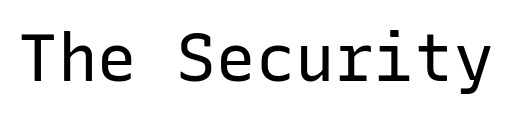
{"serif": "no", "italic": "no", "bold": "no", "weight": "regular", "width": "normal", "stroke_contrast": "low", "x_height": "medium", "monospaced": "yes", "underline": "no", "letter_spacing": "normal", "letter_spacing_em": 0.0, "glyph_px": 66}
